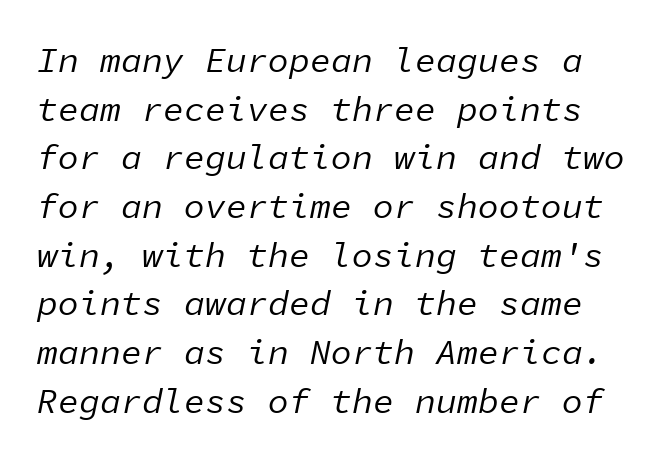
The letters sit at their default tracking, neither squeezed nor spread. Note the uniform advance width — an 'i' takes as much space as an 'm'. Weight: not bold — regular or lighter. Just letters on the line, the space beneath them empty. Compared with typical paragraphs, the rows here are spaced about the same. Looking at the ascenders, they clearly lean.
